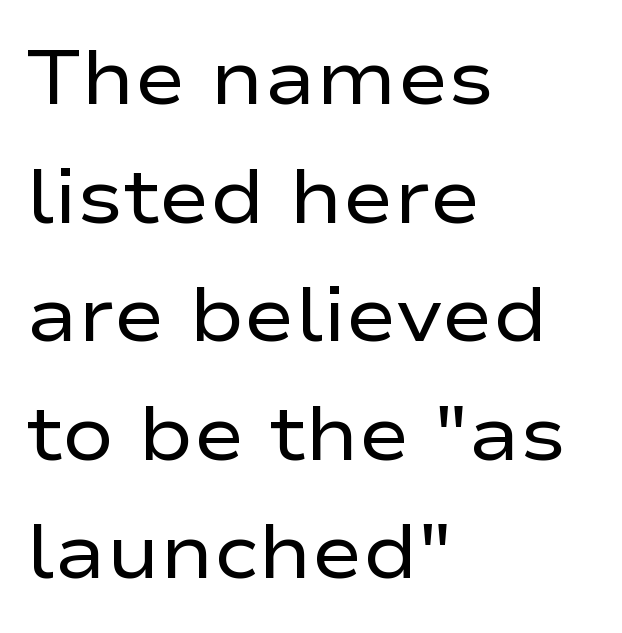
Each new line begins a customary step beneath the previous one. Nobody touched the tracking dial on this one. The typeface has the unassuming heft of standard copy or less. Nobody drew a line under any word here. This sample uses an upright cut, with every glyph sitting square on the baseline.
